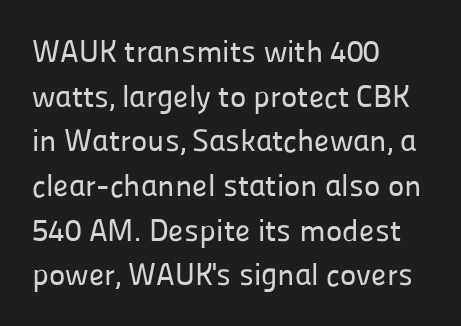
{"serif": "no", "italic": "no", "width": "normal", "stroke_contrast": "low", "x_height": "medium", "monospaced": "no", "underline": "no", "align": "left", "line_spacing": "normal", "line_spacing_ratio": 1.44, "letter_spacing": "normal", "letter_spacing_em": 0.0, "glyph_px": 31}
